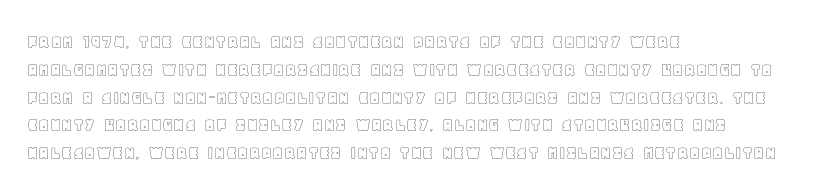
Ordinary non-slanted type is in use. If you drew a ruler down the left edge, every line would touch it. Underlining? Definitely not there. Rows of type keep a routine distance in the vertical direction. Observe the ordinary spacing: letters are neighbours, not strangers.
